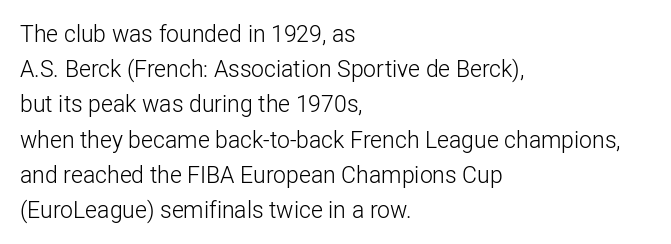
A typesetter would call this leading conventional body-copy spacing. Casual observation: everything's shoved over to the left. Counters stay open thanks to moderate or lighter strokes. The lettering stays uniformly vertical, giving the passage a roman look. No extra tracking has been applied to these lines. The gap between lines stays unmarked.
